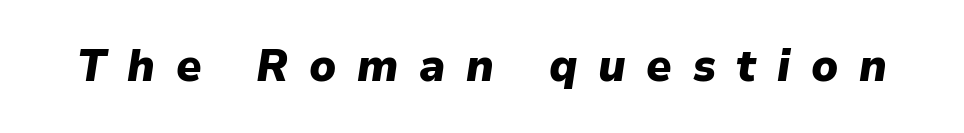
Q: Is the text bold? A: Yes.
Q: Is the text italic (slanted)? A: Yes, it leans right by about 9 degrees.
Q: Is the text underlined? A: No.
Q: Is the spacing between letters normal or unusually wide? A: Unusually wide.
Q: Width (condensed, normal, or wide)? A: Normal.
Q: Stroke contrast? A: Low.
Q: x-height? A: Medium.
Q: Monospaced? A: No.
